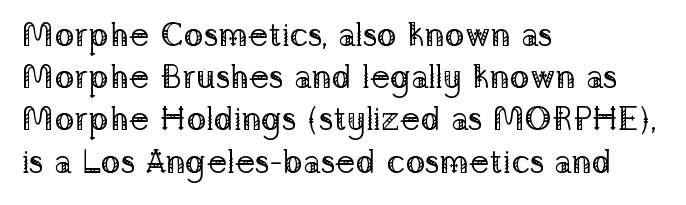
Q: Is the text bold? A: No.
Q: Is the text italic (slanted)? A: No, it is upright.
Q: Is the typeface a serif or a sans-serif typeface? A: Serif.
Q: Is the text underlined? A: No.
Q: How is the paragraph aligned? A: Left-aligned.
Q: Is the spacing between letters normal or unusually wide? A: Normal.
Q: Is the spacing between lines tight, normal or loose? A: Normal.
Q: Width (condensed, normal, or wide)? A: Normal.
Q: Stroke contrast? A: Low.
Q: x-height? A: Medium.
Q: Monospaced? A: No.
